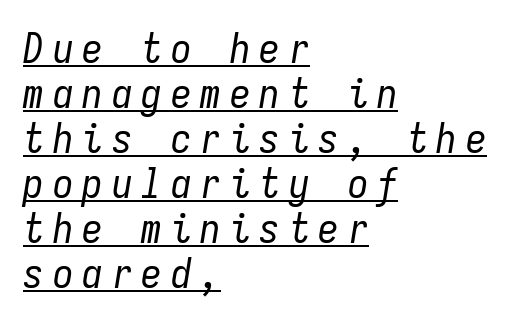
Leading is clearly below the norm, producing a dense column. Look at the tracking — it's clearly loosened, letters drifting apart. Yep, that's italic — everything's leaning. Horizontal alignment here is leftward, the default for most running prose. Monospaced: the letters line up in strict vertical columns. Emphasis is given by a line drawn under the lettering.
